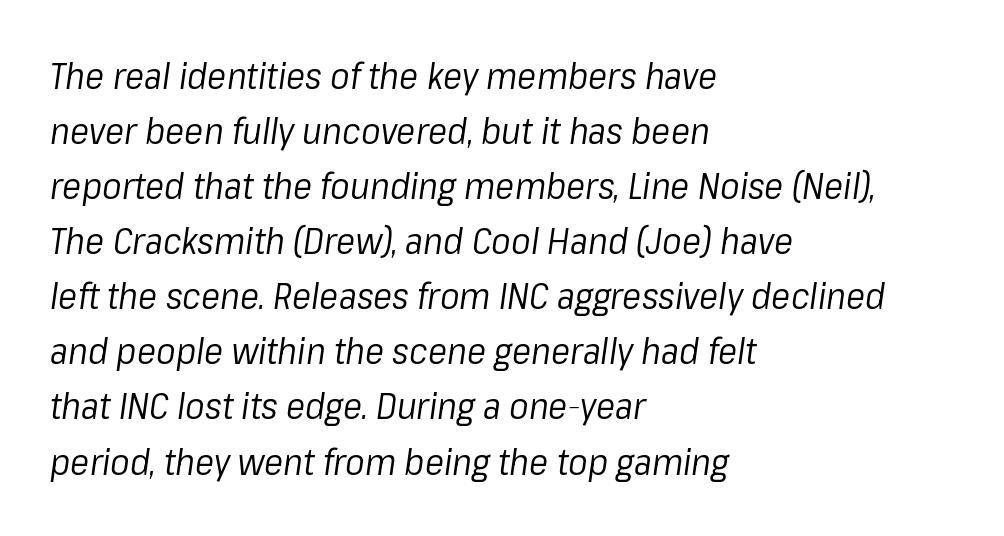
Q: Is the text bold? A: No.
Q: Is the text italic (slanted)? A: Yes, it leans right by about 8 degrees.
Q: Is the text underlined? A: No.
Q: How is the paragraph aligned? A: Left-aligned.
Q: Is the spacing between letters normal or unusually wide? A: Normal.
Q: Is the spacing between lines tight, normal or loose? A: Normal.
Q: Width (condensed, normal, or wide)? A: Normal.
Q: Stroke contrast? A: Low.
Q: x-height? A: Medium.
Q: Monospaced? A: No.
